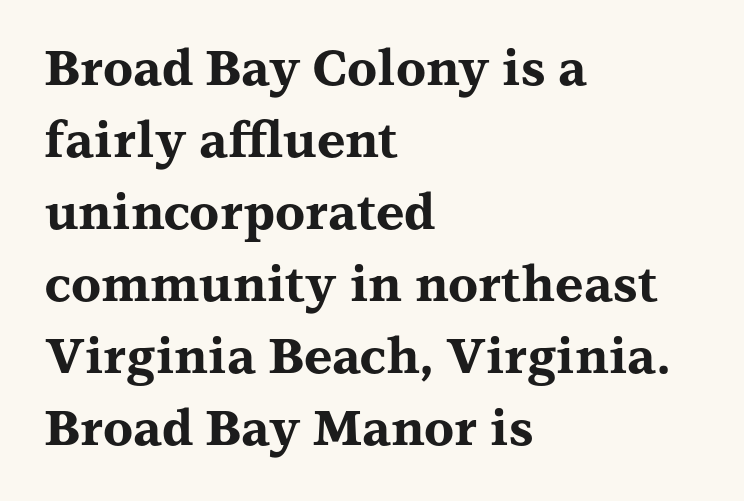
The designer left line spacing at the default. Notice how thick the strokes are: this is what a full bold looks like. Nothing unusual about the tracking: characters are spaced as the font intends. The letters stand upright; this is a roman face. Note the varied advance widths — an 'i' is clearly narrower than an 'm'.
